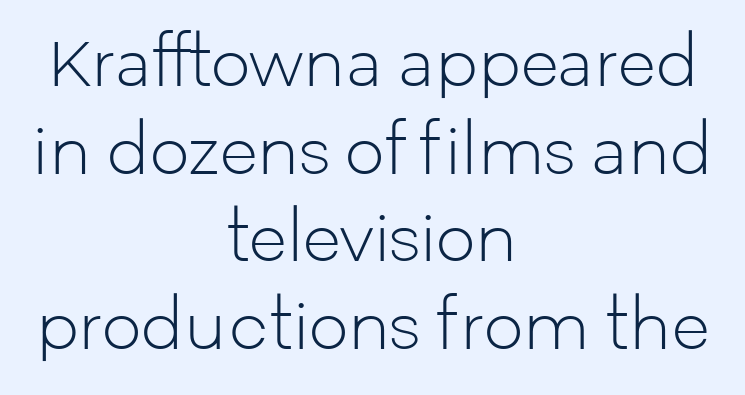
The image shows 63 px light sans-serif type, upright; set centered, normal line spacing (1.39x), normal letter spacing, not underlined; low stroke contrast and a medium x-height.
